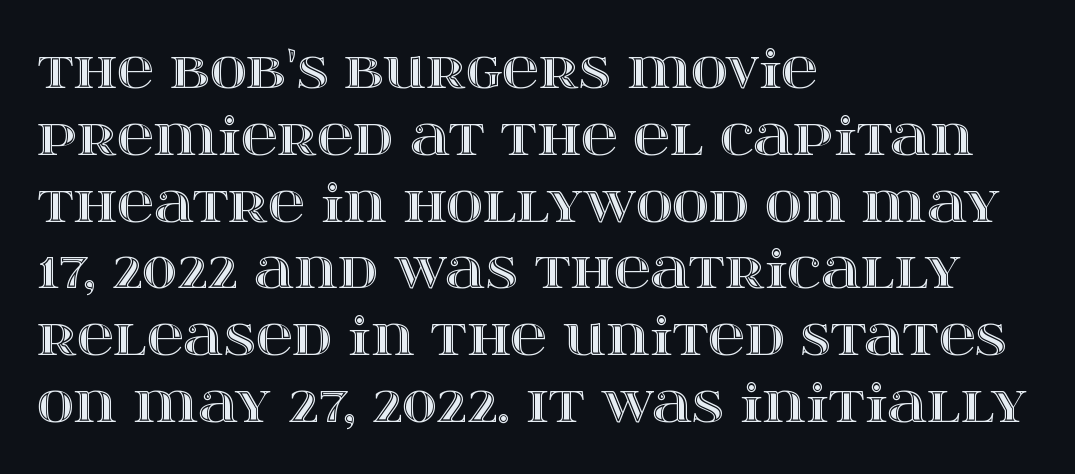
Rule under the text: the space is simply empty. Here the designer chose a conventional face with non-uniform glyph widths. The block of text has a typical density, with ordinary space between rows. Students, note that the glyphs here touch the page at normal intervals. Italic? Not at all — the glyphs are vertical. These lines are set flush left with a ragged right edge.
